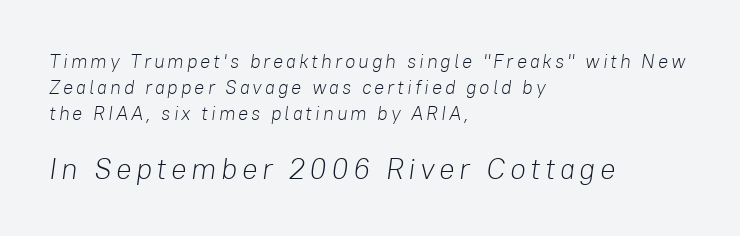
Q: Is the text bold? A: No.
Q: Is the text italic (slanted)? A: Yes, it leans right by about 8 degrees.
Q: Is the text underlined? A: No.
Q: How is the paragraph aligned? A: Left-aligned.
Q: Is the spacing between lines tight, normal or loose? A: Normal.
Q: Which block of text is set in a larger size, the first (top) or the second (bottom)? A: The second (bottom) one.
Q: Width (condensed, normal, or wide)? A: Normal.
Q: Stroke contrast? A: Low.
Q: x-height? A: Medium.
Q: Monospaced? A: No.
